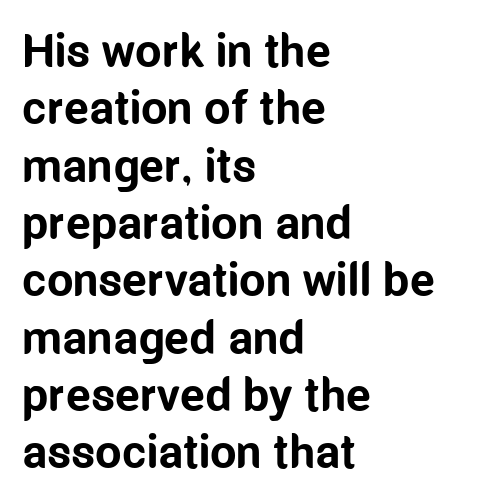
The image shows 47 px bold, condensed sans-serif type, upright; set left-aligned, line spacing 1.22x, normal letter spacing, not underlined; low stroke contrast and a medium x-height.
